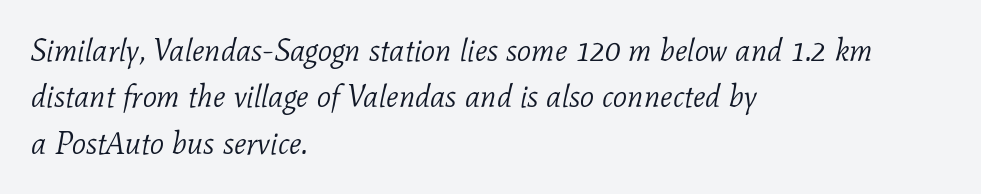
{"serif": "yes", "italic": "yes", "lean": "right", "slant_degrees": 11, "bold": "no", "weight": "light", "width": "normal", "stroke_contrast": "low", "x_height": "medium", "monospaced": "no", "underline": "no", "align": "left", "line_spacing": "normal", "line_spacing_ratio": 1.5, "letter_spacing": "normal", "letter_spacing_em": 0.0, "glyph_px": 31}
